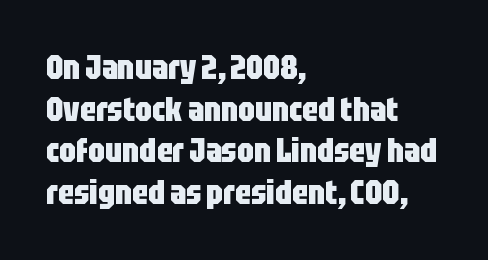
The image shows 33 px heavy, condensed sans-serif type, upright; set left-aligned, normal line spacing (1.26x), normal letter spacing, not underlined; low stroke contrast and a large x-height.
